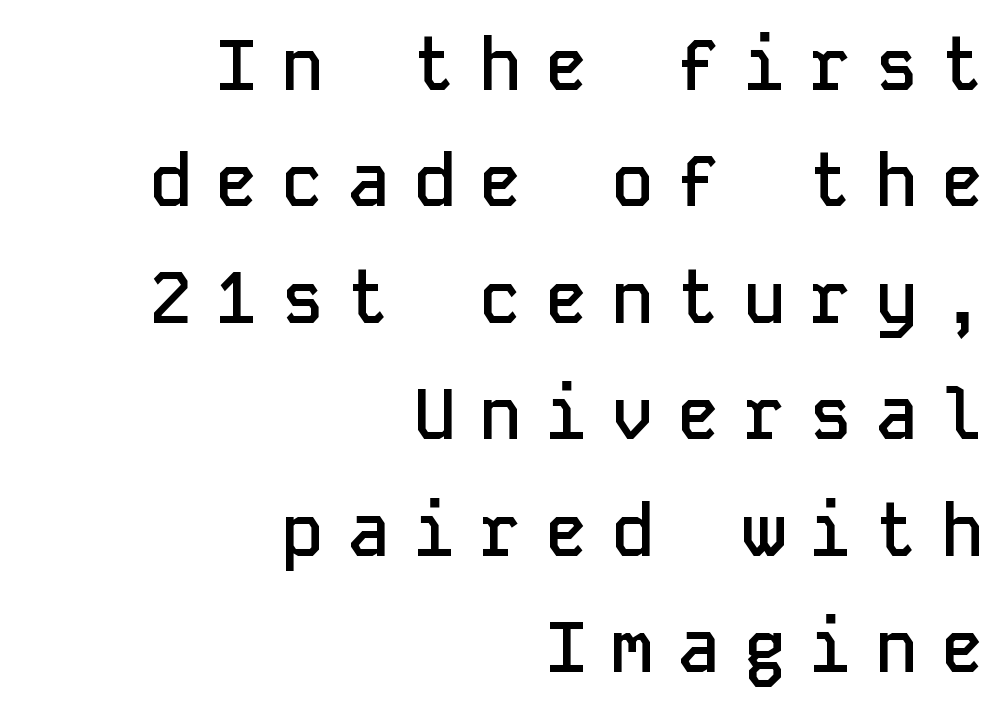
Q: Is the text bold? A: Semi-bold.
Q: Is the text italic (slanted)? A: No, it is upright.
Q: Is the typeface a serif or a sans-serif typeface? A: Sans-serif.
Q: Is the text underlined? A: No.
Q: How is the paragraph aligned? A: Right-aligned.
Q: Is the spacing between letters normal or unusually wide? A: Unusually wide.
Q: Is the spacing between lines tight, normal or loose? A: Normal.
Q: Width (condensed, normal, or wide)? A: Normal.
Q: Stroke contrast? A: Low.
Q: x-height? A: Medium.
Q: Monospaced? A: Yes.
